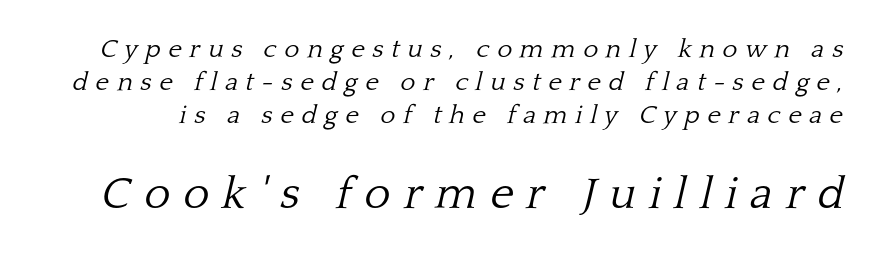
Q: Is the text bold? A: No.
Q: Is the text italic (slanted)? A: Yes, it leans right by about 13 degrees.
Q: Is the typeface a serif or a sans-serif typeface? A: Serif.
Q: Is the text underlined? A: No.
Q: Is the spacing between letters normal or unusually wide? A: Unusually wide.
Q: Is the spacing between lines tight, normal or loose? A: Normal.
Q: Which block of text is set in a larger size, the first (top) or the second (bottom)? A: The second (bottom) one.
Q: Width (condensed, normal, or wide)? A: Normal.
Q: Stroke contrast? A: Low.
Q: x-height? A: Medium.
Q: Monospaced? A: No.
